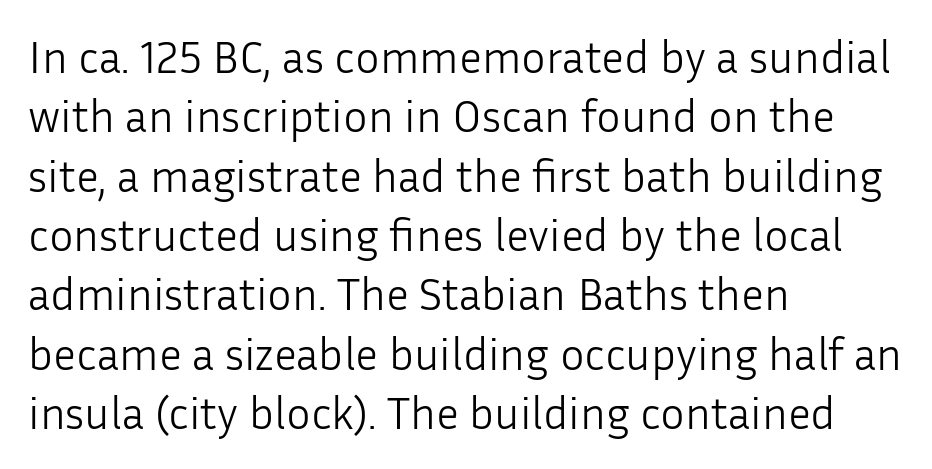
Q: Is the text bold? A: No.
Q: Is the text italic (slanted)? A: No, it is upright.
Q: Is the typeface a serif or a sans-serif typeface? A: Sans-serif.
Q: Is the text underlined? A: No.
Q: How is the paragraph aligned? A: Left-aligned.
Q: Is the spacing between letters normal or unusually wide? A: Normal.
Q: Is the spacing between lines tight, normal or loose? A: Normal.
Q: Width (condensed, normal, or wide)? A: Normal.
Q: Stroke contrast? A: Low.
Q: x-height? A: Medium.
Q: Monospaced? A: No.
